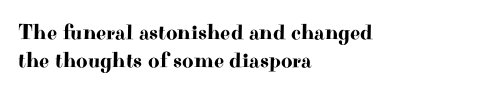
The image shows 22 px text type, upright; set left-aligned, normal line spacing (1.27x), normal letter spacing, not underlined.
